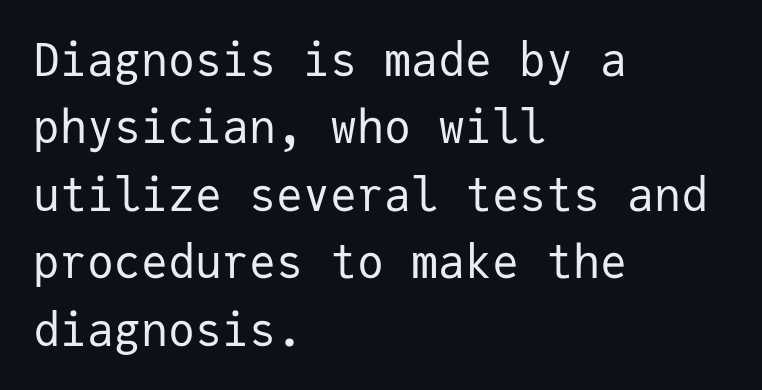
Q: Is the text bold? A: No.
Q: Is the text italic (slanted)? A: No, it is upright.
Q: Is the typeface a serif or a sans-serif typeface? A: Sans-serif.
Q: Is the text underlined? A: No.
Q: How is the paragraph aligned? A: Left-aligned.
Q: Is the spacing between letters normal or unusually wide? A: Normal.
Q: Is the spacing between lines tight, normal or loose? A: Normal.
Q: Width (condensed, normal, or wide)? A: Normal.
Q: Stroke contrast? A: Low.
Q: x-height? A: Medium.
Q: Monospaced? A: Yes.
